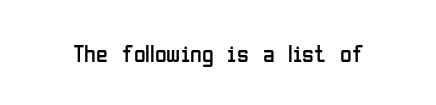
Only glyphs here, with clear space below each row. Notice how the stems are strictly vertical — no italics here. Between one letter and the next there's only the usual sliver of space. Is this a heavy cut? Hardly; it is regular or lighter.
